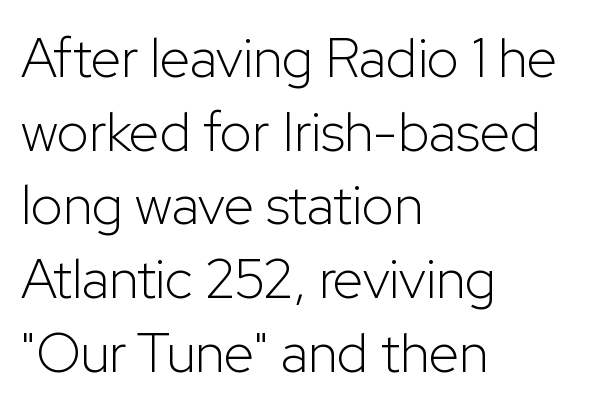
The image shows 55 px light sans-serif type, upright; set left-aligned, normal line spacing (1.34x), normal letter spacing, not underlined; low stroke contrast and a medium x-height.
